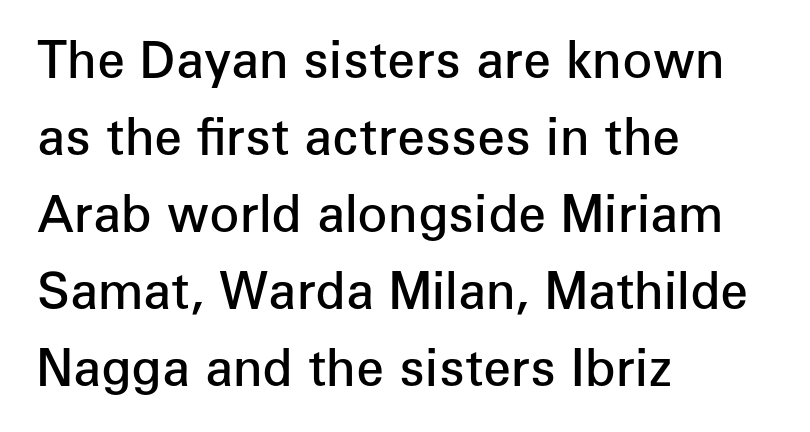
The image shows 50 px semibold sans-serif type, upright; set left-aligned, normal line spacing (1.54x), normal letter spacing, not underlined; low stroke contrast and a medium x-height.
